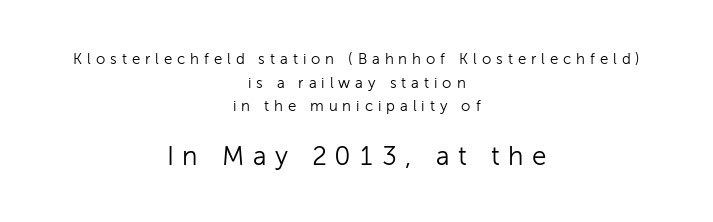
{"italic": "no", "bold": "no", "underline": "no", "align": "center", "line_spacing": "normal", "line_spacing_ratio": 1.57, "letter_spacing": "wide", "letter_spacing_em": 0.33, "larger_block": "second", "size_ratio": 1.73, "glyph_px": 26}
